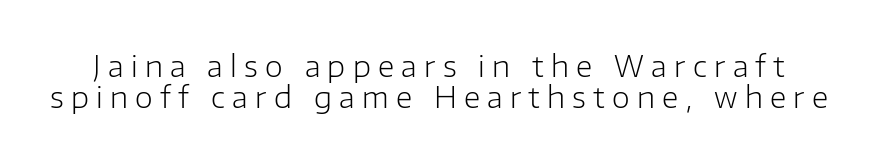
{"serif": "no", "italic": "no", "bold": "no", "weight": "light", "width": "normal", "stroke_contrast": "low", "x_height": "medium", "monospaced": "no", "underline": "no", "line_spacing": "tight", "line_spacing_ratio": 1.08, "letter_spacing": "wide", "letter_spacing_em": 0.25, "glyph_px": 29}
